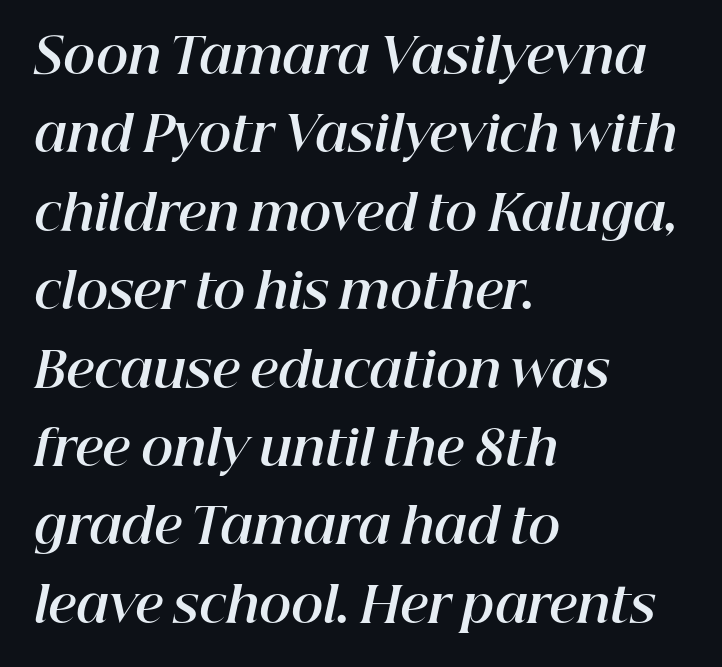
The image shows 49 px bold type, italic (leaning right); set left-aligned, normal line spacing (1.6x), normal letter spacing, not underlined; high stroke contrast and a medium x-height.
